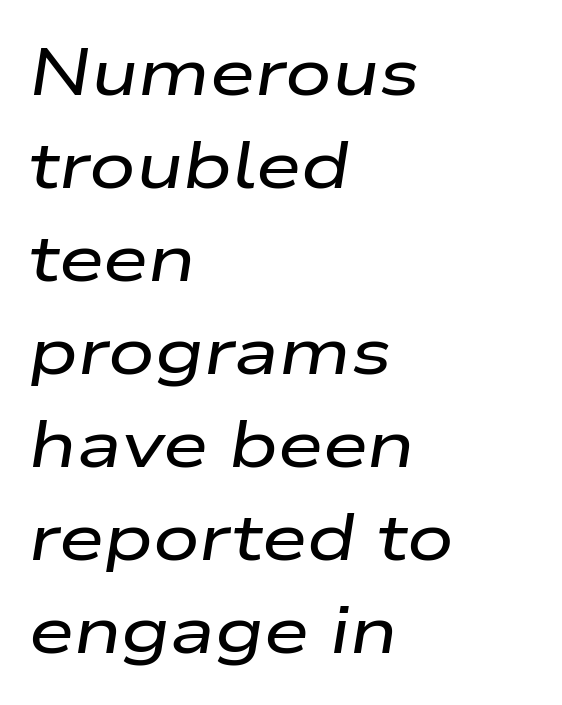
The image shows 65 px wide type, italic (leaning right); set left-aligned, normal line spacing (1.43x), normal letter spacing, not underlined; low stroke contrast and a medium x-height.
